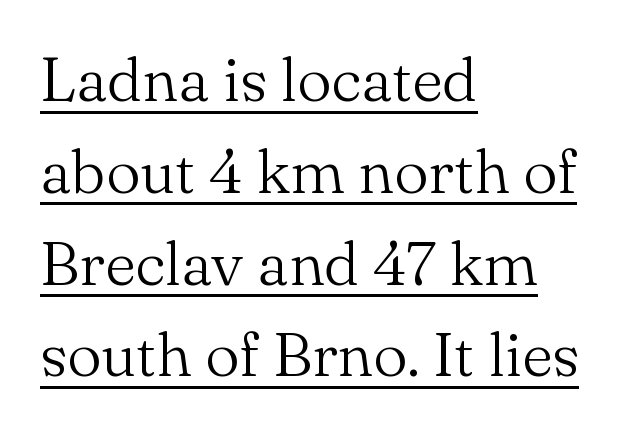
Q: Is the text bold? A: No.
Q: Is the text italic (slanted)? A: No, it is upright.
Q: Is the typeface a serif or a sans-serif typeface? A: Serif.
Q: Is the text underlined? A: Yes.
Q: How is the paragraph aligned? A: Left-aligned.
Q: Is the spacing between letters normal or unusually wide? A: Normal.
Q: Is the spacing between lines tight, normal or loose? A: Normal.
Q: Width (condensed, normal, or wide)? A: Normal.
Q: Stroke contrast? A: Medium.
Q: x-height? A: Small.
Q: Monospaced? A: No.
